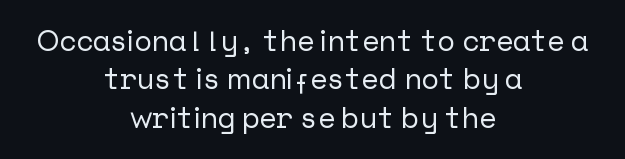
The image shows 29 px sans-serif type, upright; set centered, normal line spacing (1.32x), normal letter spacing, not underlined; low stroke contrast and a medium x-height.
